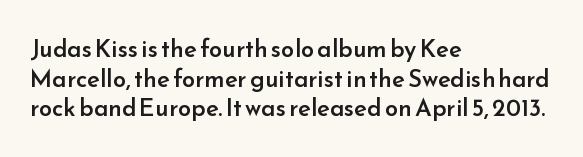
The image shows 24 px text type, upright; set left-aligned, line spacing 1.23x, normal letter spacing, not underlined.
